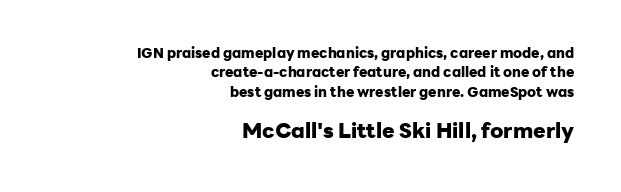
{"italic": "no", "bold": "yes", "underline": "no", "align": "right", "line_spacing": "normal", "line_spacing_ratio": 1.39, "letter_spacing": "normal", "letter_spacing_em": 0.0, "larger_block": "second", "size_ratio": 1.5, "glyph_px": 21}
